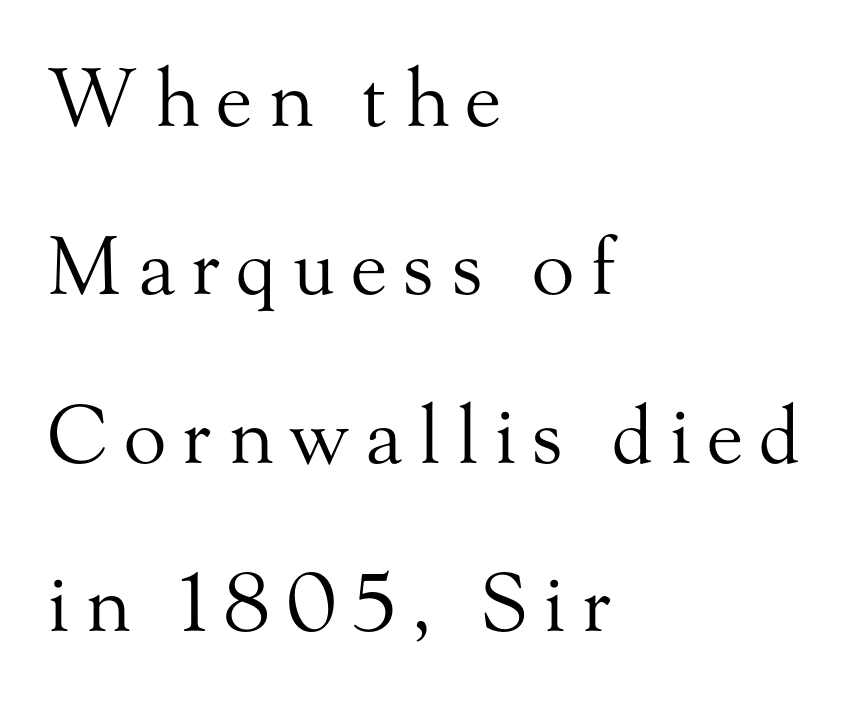
Check under the words: just untouched page. Proportional: the letters do not fall into vertical columns. The leading is generous, giving the passage an open texture. Weight: regular or lighter. This rendering widens character spacing well past its baseline value. Stroke terminals: seriffed.
